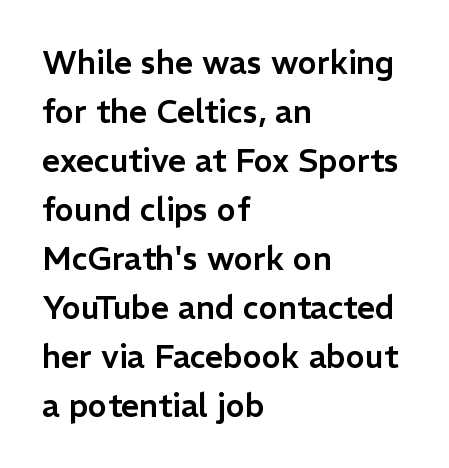
{"serif": "no", "italic": "no", "width": "normal", "stroke_contrast": "low", "x_height": "medium", "monospaced": "no", "underline": "no", "align": "left", "line_spacing": "normal", "line_spacing_ratio": 1.53, "letter_spacing": "normal", "letter_spacing_em": 0.0, "glyph_px": 32}
